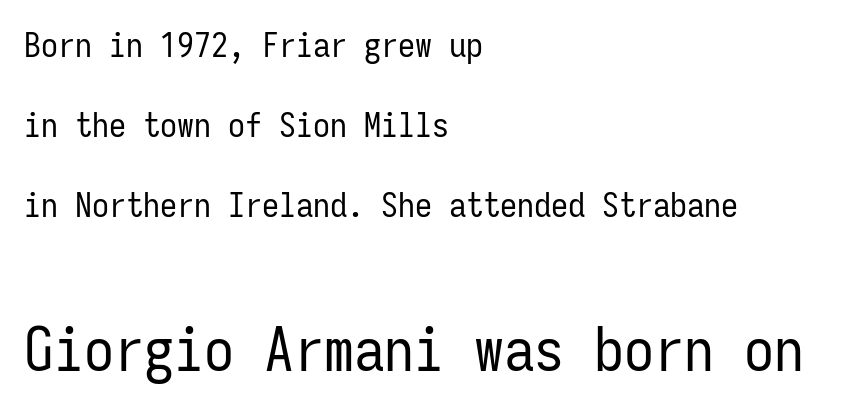
Line spacing here is loose. No word sits above an underline. Each line starts at the same left margin while the right side varies. Here the designer chose a console-style face with uniform glyph widths. Nope, no serifs anywhere on these letters.
